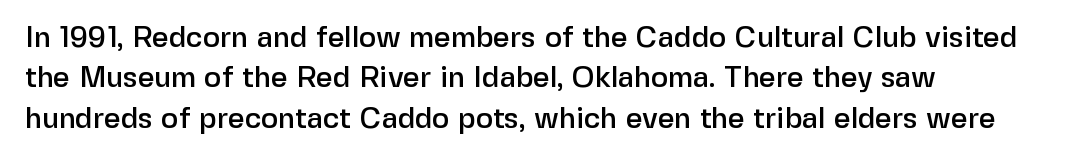
A normal amount of white space separates one row of letters from the next. A typesetter would label this face a sans. The tracking reads as untouched default to a designer's eye. Bare-footed words on every line.
